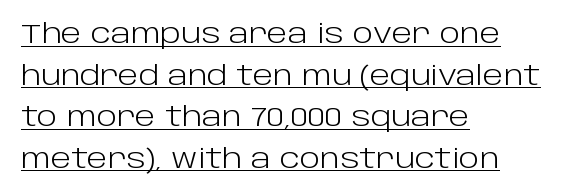
Q: Is the text bold? A: No.
Q: Is the text italic (slanted)? A: No, it is upright.
Q: Is the text underlined? A: Yes.
Q: How is the paragraph aligned? A: Left-aligned.
Q: Is the spacing between letters normal or unusually wide? A: Normal.
Q: Is the spacing between lines tight, normal or loose? A: Normal.
